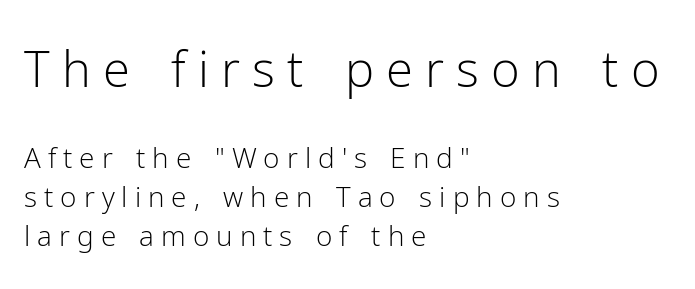
Q: Is the text bold? A: No.
Q: Is the text italic (slanted)? A: No, it is upright.
Q: Is the typeface a serif or a sans-serif typeface? A: Sans-serif.
Q: Is the text underlined? A: No.
Q: How is the paragraph aligned? A: Left-aligned.
Q: Is the spacing between letters normal or unusually wide? A: Unusually wide.
Q: Is the spacing between lines tight, normal or loose? A: Normal.
Q: Which block of text is set in a larger size, the first (top) or the second (bottom)? A: The first (top) one.
Q: Width (condensed, normal, or wide)? A: Normal.
Q: Stroke contrast? A: Low.
Q: x-height? A: Medium.
Q: Monospaced? A: No.
